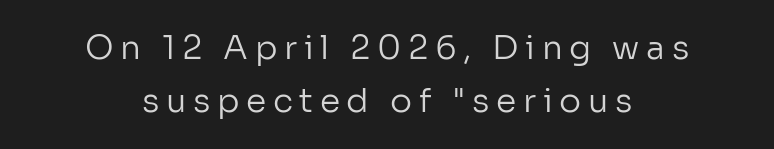
Q: Is the text bold? A: No.
Q: Is the text italic (slanted)? A: No, it is upright.
Q: Is the typeface a serif or a sans-serif typeface? A: Sans-serif.
Q: Is the text underlined? A: No.
Q: How is the paragraph aligned? A: Centered.
Q: Is the spacing between letters normal or unusually wide? A: Unusually wide.
Q: Is the spacing between lines tight, normal or loose? A: Normal.
Q: Width (condensed, normal, or wide)? A: Normal.
Q: Stroke contrast? A: Low.
Q: x-height? A: Medium.
Q: Monospaced? A: No.
